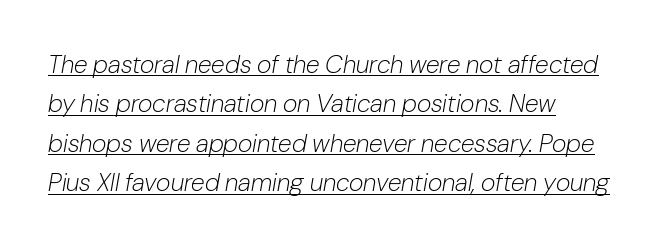
What's the leading like? Ordinary, nothing unusual. Standard letterfit; no display-style spreading of the glyphs. Is the type slanted? Yes — the strokes lean at a clear angle. These characters rest on top of a visible drawn line. The strokes are not fattened; the text isn't bold.
